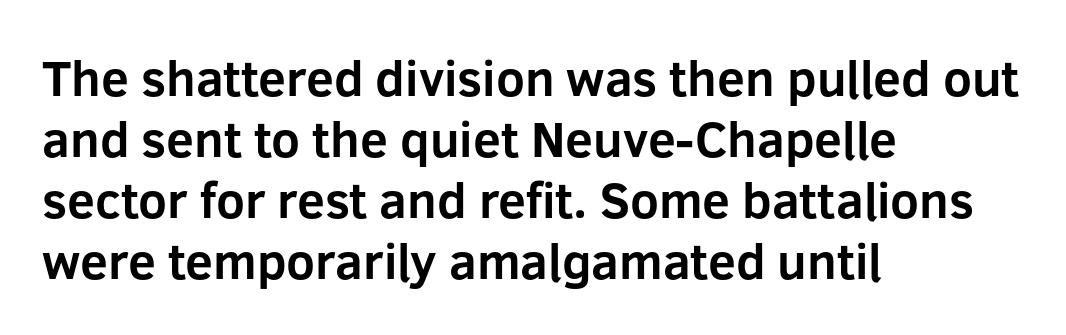
Q: Is the text bold? A: Yes.
Q: Is the text italic (slanted)? A: No, it is upright.
Q: Is the typeface a serif or a sans-serif typeface? A: Sans-serif.
Q: Is the text underlined? A: No.
Q: How is the paragraph aligned? A: Left-aligned.
Q: Is the spacing between letters normal or unusually wide? A: Normal.
Q: Width (condensed, normal, or wide)? A: Normal.
Q: Stroke contrast? A: Low.
Q: x-height? A: Medium.
Q: Monospaced? A: No.
